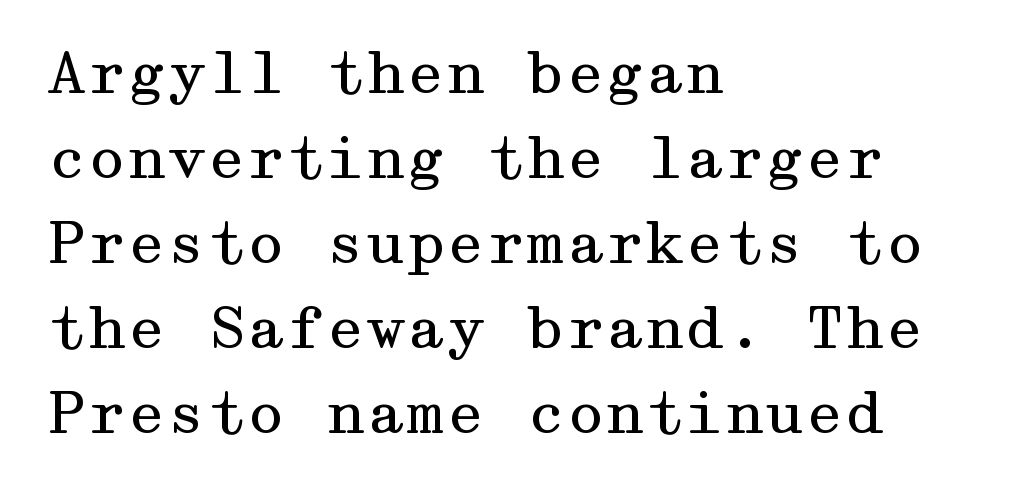
The image shows 57 px regular-weight, wide serif type, upright; set left-aligned, normal line spacing (1.49x), normal letter spacing, not underlined; medium stroke contrast and a medium x-height.
